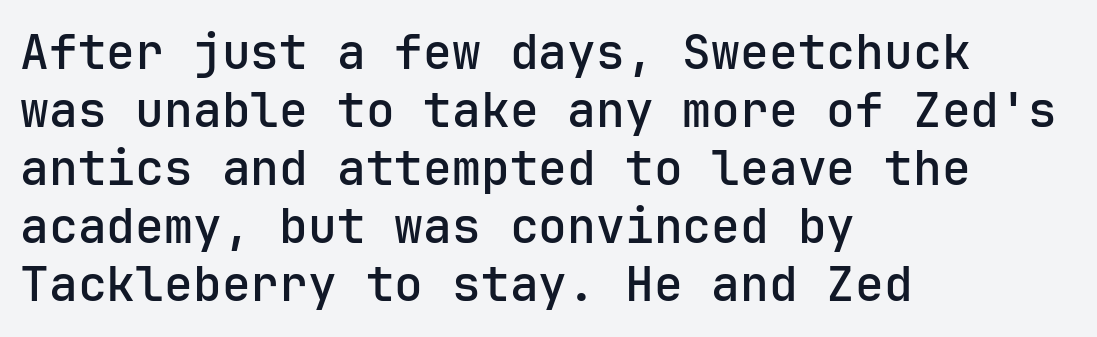
{"serif": "no", "italic": "no", "bold": "semi", "weight": "semibold", "width": "normal", "stroke_contrast": "low", "x_height": "medium", "underline": "no", "align": "left", "line_spacing_ratio": 1.21, "letter_spacing": "normal", "letter_spacing_em": 0.0, "glyph_px": 48}
